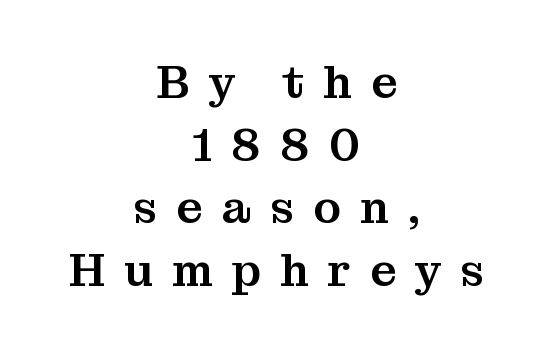
Q: Is the text italic (slanted)? A: No, it is upright.
Q: Is the typeface a serif or a sans-serif typeface? A: Serif.
Q: Is the text underlined? A: No.
Q: How is the paragraph aligned? A: Centered.
Q: Is the spacing between letters normal or unusually wide? A: Unusually wide.
Q: Is the spacing between lines tight, normal or loose? A: Normal.
Q: Width (condensed, normal, or wide)? A: Normal.
Q: Stroke contrast? A: Medium.
Q: x-height? A: Medium.
Q: Monospaced? A: No.
